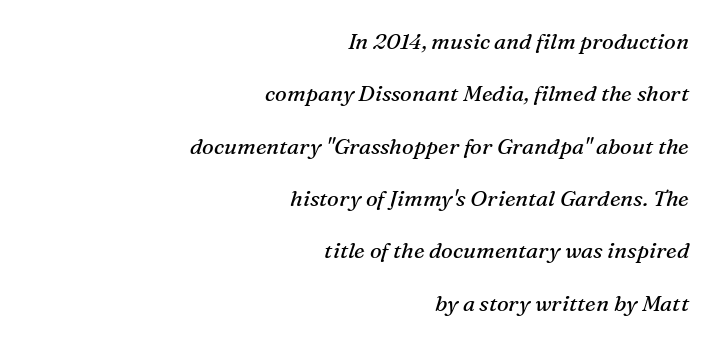
Only glyphs here, with clear space below each row. Regarding leading, the lines here are spaced well apart. Layout note: lines flush right. Compared with typical body copy, the letter spacing here is the same. Compared with a typical body face, this is equally light or lighter still. The rendering applies a slant to the glyphs.
